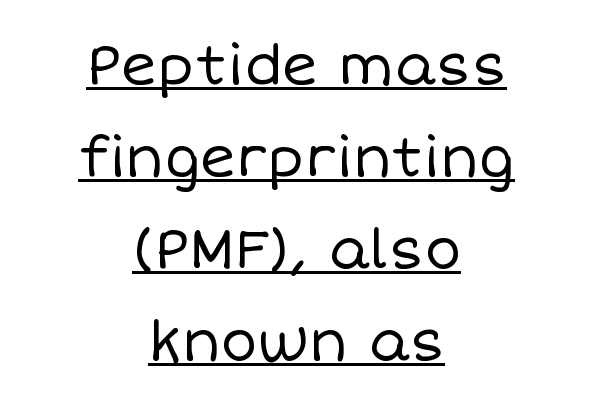
The image shows 55 px regular-weight type, upright; set centered, normal line spacing (1.67x), normal letter spacing, underlined; low stroke contrast and a large x-height.
